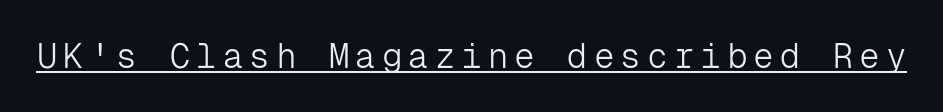
The image shows 34 px light sans-serif type, upright, monospaced; set underlined; low stroke contrast and a medium x-height.
